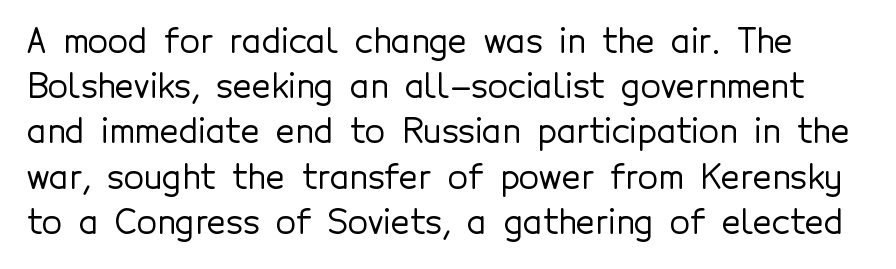
The image shows 33 px sans-serif type, upright; set normal line spacing (1.37x), normal letter spacing, not underlined; a medium x-height.
